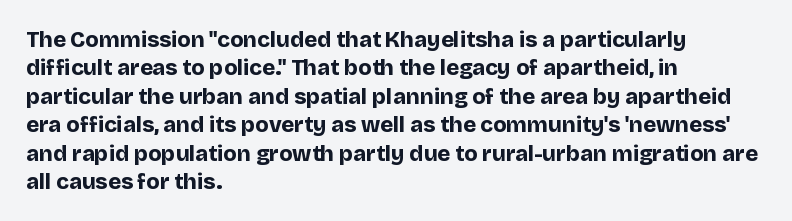
{"italic": "no", "bold": "yes", "underline": "no", "align": "left", "line_spacing": "normal", "line_spacing_ratio": 1.29, "letter_spacing": "normal", "letter_spacing_em": 0.0, "glyph_px": 22}
